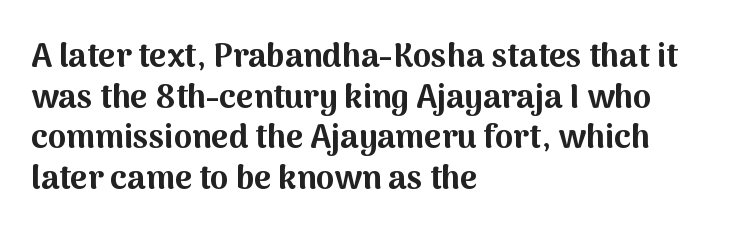
Q: Is the text bold? A: Yes.
Q: Is the text italic (slanted)? A: No, it is upright.
Q: Is the typeface a serif or a sans-serif typeface? A: Sans-serif.
Q: Is the text underlined? A: No.
Q: How is the paragraph aligned? A: Left-aligned.
Q: Is the spacing between letters normal or unusually wide? A: Normal.
Q: Width (condensed, normal, or wide)? A: Normal.
Q: Stroke contrast? A: Medium.
Q: x-height? A: Medium.
Q: Monospaced? A: No.
